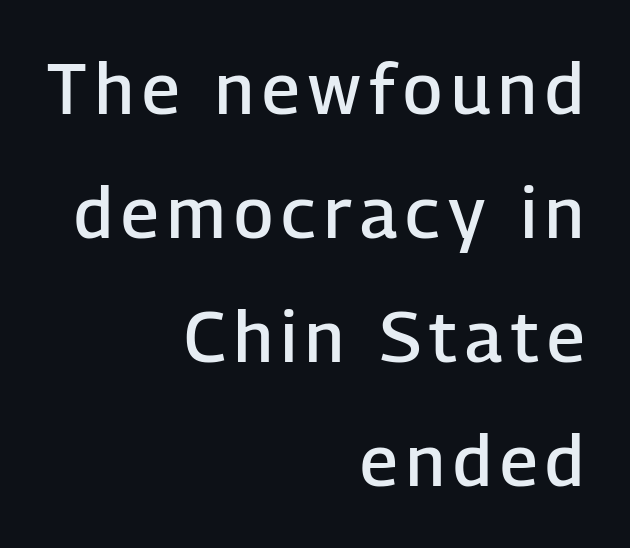
{"serif": "no", "italic": "no", "bold": "semi", "weight": "semibold", "width": "normal", "stroke_contrast": "low", "x_height": "medium", "monospaced": "no", "underline": "no", "align": "right", "line_spacing_ratio": 1.77, "glyph_px": 70}
